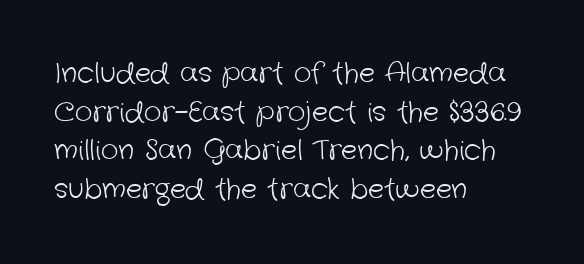
Weight: not bold — regular or lighter. Clear beneath every line of the passage. Casual observation: everything's shoved over to the left. What stands out about the letter spacing? Nothing — it is the standard amount. The leading is moderate, giving the passage an even texture.
